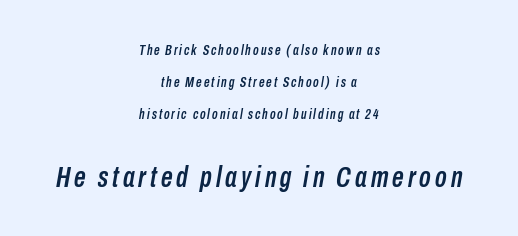
Layout note: lines centered. Leading: increased. These lines are rendered in a variable-pitch font. It's the slanting kind of type. Size contrast runs from small at the top to large at the bottom.
